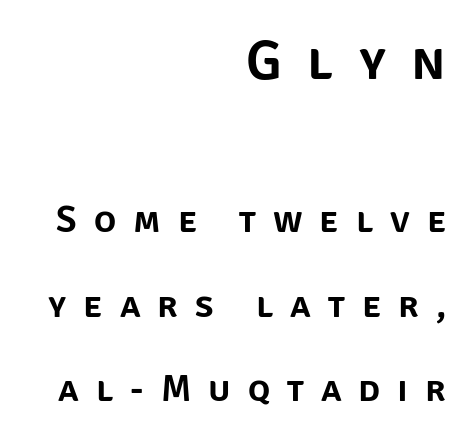
Q: Is the text italic (slanted)? A: No, it is upright.
Q: Is the typeface a serif or a sans-serif typeface? A: Sans-serif.
Q: Is the text underlined? A: No.
Q: How is the paragraph aligned? A: Right-aligned.
Q: Is the spacing between letters normal or unusually wide? A: Unusually wide.
Q: Is the spacing between lines tight, normal or loose? A: Loose.
Q: Which block of text is set in a larger size, the first (top) or the second (bottom)? A: The first (top) one.
Q: Width (condensed, normal, or wide)? A: Normal.
Q: Stroke contrast? A: Low.
Q: x-height? A: Large.
Q: Monospaced? A: No.
